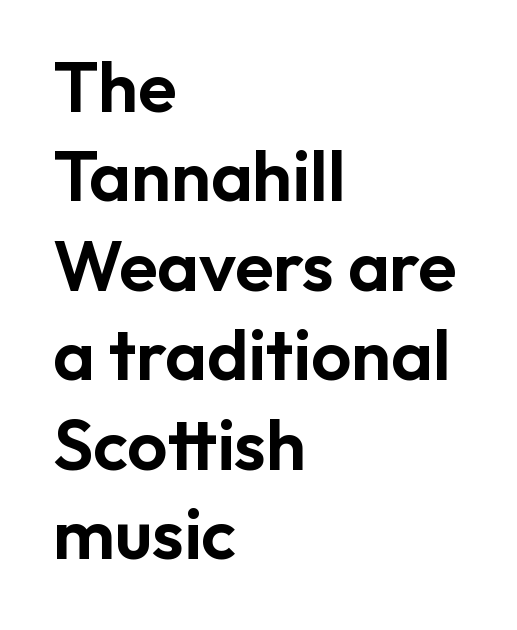
The image shows 71 px sans-serif type, upright; set left-aligned, normal line spacing (1.26x), normal letter spacing, not underlined; low stroke contrast and a medium x-height.
